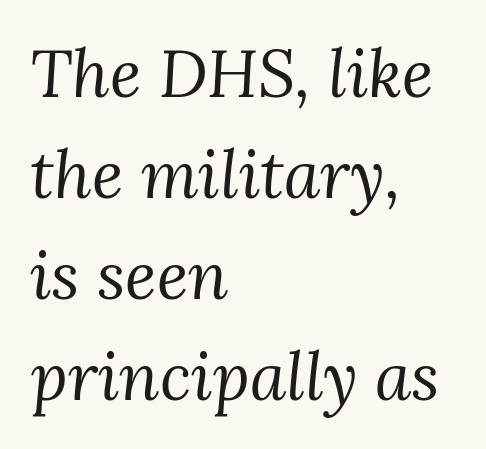
I'd call this a serif setting — the letters wear small feet. The leading is moderate, giving the passage an even texture. Proportional: the letters do not fall into vertical columns. The passage shown is not underscored anywhere.
